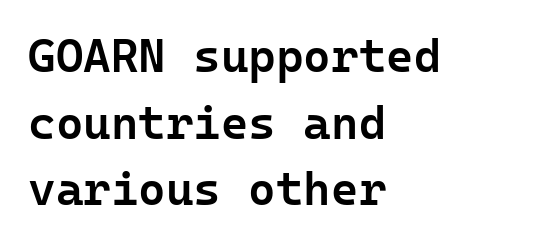
Line starts are locked; line ends wander. The string is rendered with underlining switched off. This rendering employs a face without finishing strokes, i.e., a sans-serif. The space between consecutive lines is moderate. The passage shown has conventional tracking throughout. The glyphs have the mass of a demibold cut, below bold.
